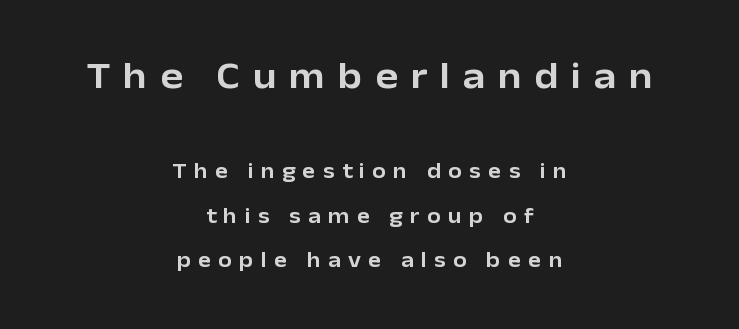
Font category for this specimen: sans-serif. A centered setting, common on invitations and titles, is used for this passage. The passage shown stacks its lines with a broad gap. Letter spacing: wide. These two chunks differ in scale, with the top chunk taking the larger measure.
